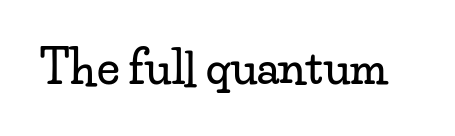
Q: Is the text italic (slanted)? A: No, it is upright.
Q: Is the typeface a serif or a sans-serif typeface? A: Serif.
Q: Is the text underlined? A: No.
Q: Is the spacing between letters normal or unusually wide? A: Normal.
Q: Width (condensed, normal, or wide)? A: Wide.
Q: Stroke contrast? A: Low.
Q: x-height? A: Small.
Q: Monospaced? A: No.
